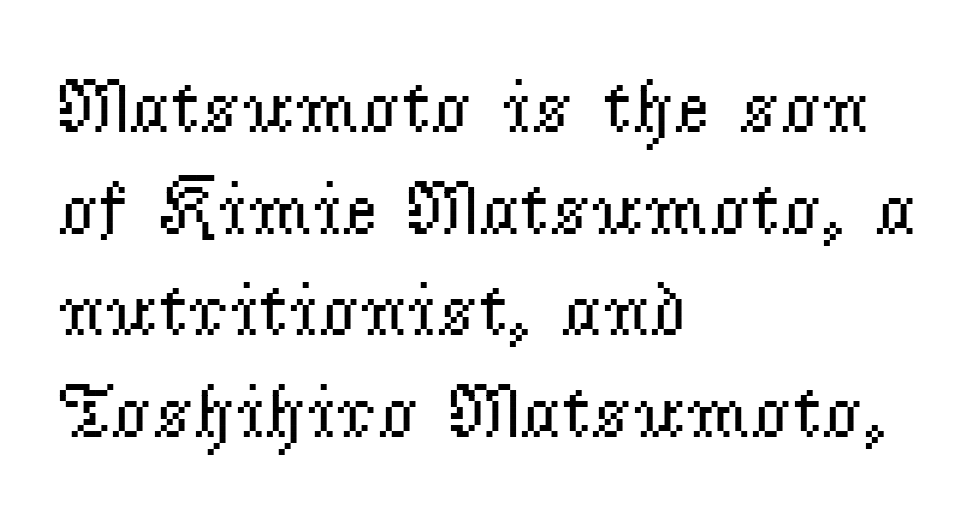
The image shows 77 px regular-weight serif type, upright; set left-aligned, normal line spacing (1.32x), normal letter spacing, not underlined; low stroke contrast and a small x-height.
